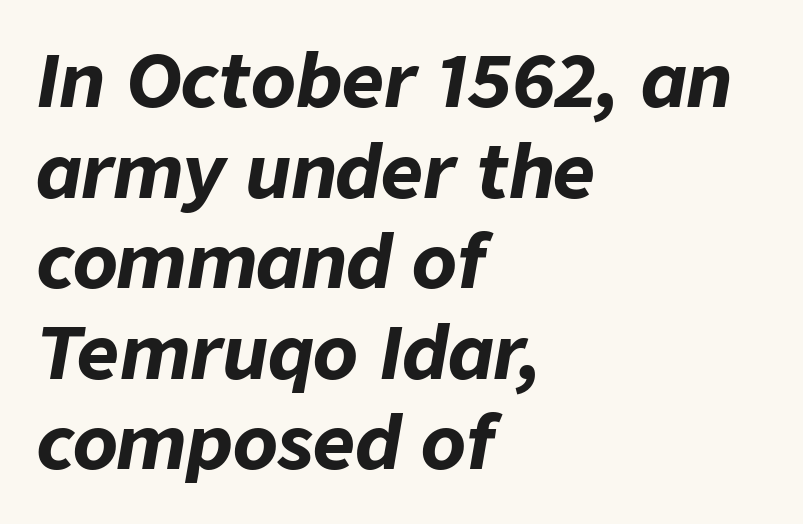
The image shows 73 px bold type, italic (leaning right); set left-aligned, line spacing 1.24x, normal letter spacing, not underlined; low stroke contrast and a medium x-height.
